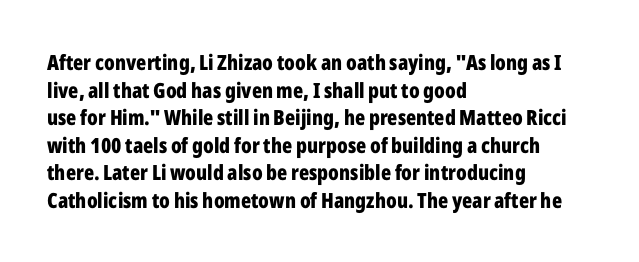
Q: Is the text bold? A: Yes.
Q: Is the text italic (slanted)? A: No, it is upright.
Q: Is the text underlined? A: No.
Q: How is the paragraph aligned? A: Left-aligned.
Q: Is the spacing between letters normal or unusually wide? A: Normal.
Q: Is the spacing between lines tight, normal or loose? A: Normal.
